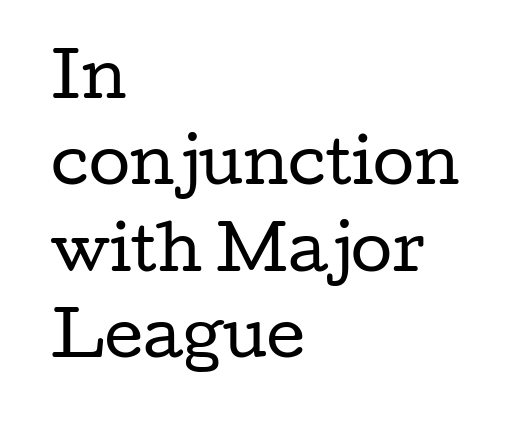
{"serif": "yes", "italic": "no", "bold": "no", "weight": "regular", "width": "wide", "stroke_contrast": "low", "x_height": "medium", "monospaced": "no", "underline": "no", "align": "left", "line_spacing": "normal", "line_spacing_ratio": 1.44, "letter_spacing": "normal", "letter_spacing_em": 0.0, "glyph_px": 60}
